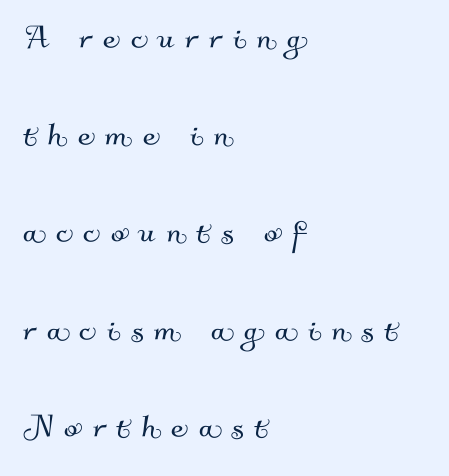
{"serif": "no", "width": "normal", "stroke_contrast": "medium", "x_height": "small", "monospaced": "no", "underline": "no", "align": "left", "line_spacing": "loose", "line_spacing_ratio": 2.43, "letter_spacing": "wide", "letter_spacing_em": 0.27, "glyph_px": 40}
